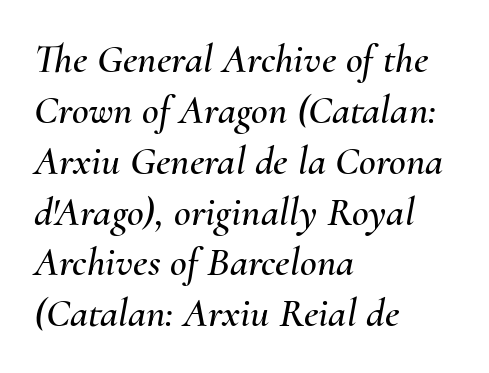
The image shows 41 px text type, italic (leaning right); set left-aligned, line spacing 1.24x, normal letter spacing, not underlined; medium stroke contrast and a small x-height.
